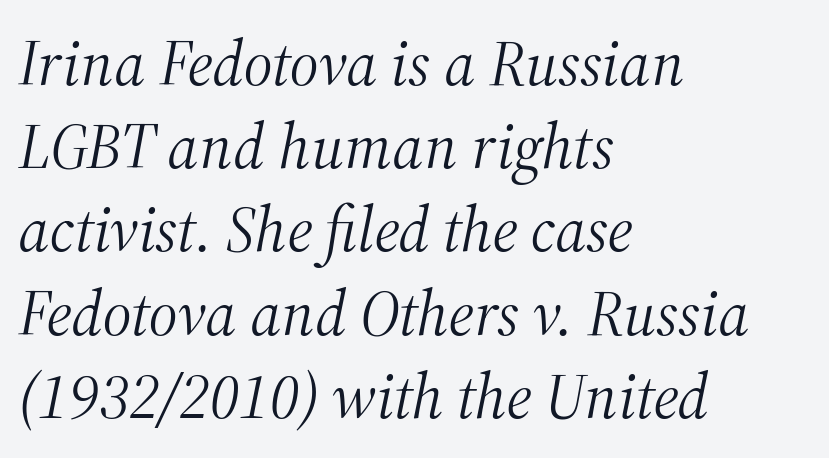
The image shows 64 px light serif type, italic (leaning right); set left-aligned, normal line spacing (1.3x), normal letter spacing, not underlined; medium stroke contrast and a medium x-height.
